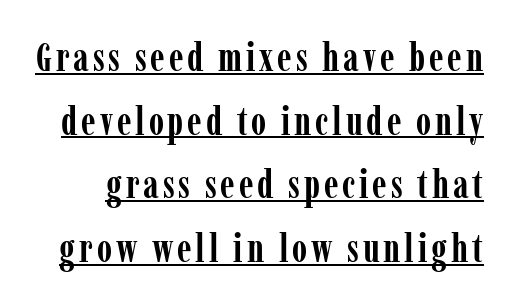
{"serif": "yes", "italic": "no", "bold": "yes", "weight": "semibold", "width": "condensed", "stroke_contrast": "low", "x_height": "medium", "monospaced": "no", "underline": "yes", "line_spacing": "normal", "line_spacing_ratio": 1.63, "glyph_px": 39}
